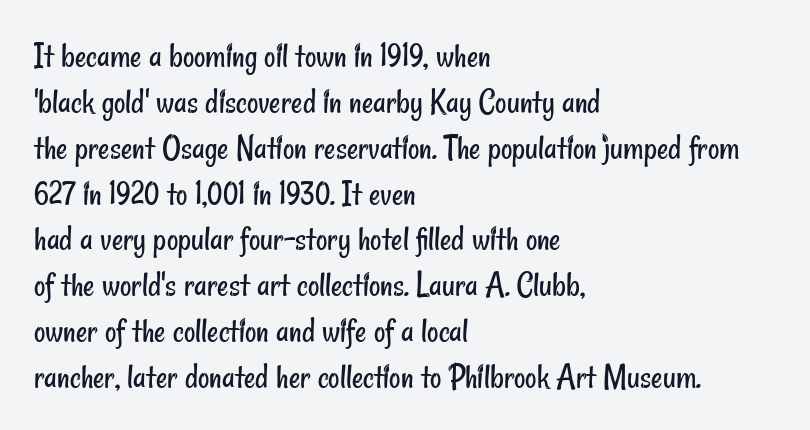
The font sits on the lighter half of the weight spectrum, regular included. Spacing verdict: proportional, widths tailored to each character. The letters sit at their default tracking, neither squeezed nor spread. The area under the type is left untouched. The characters display no serif detailing; their extremities are plain. The compositor pushed each line to the left boundary.
